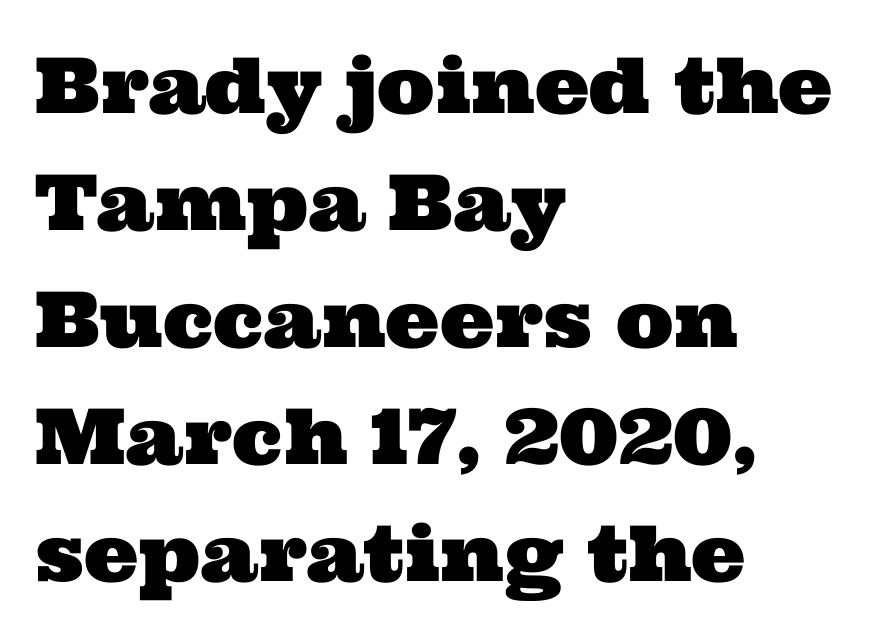
Characters follow at the spacing the type designer built in. This sample is left-justified, so line endings fall wherever the words run out. No word sits above an underline. You could not count columns in this text — the font is proportionally spaced. The passage shown is typeset with a serif family. Interline gaps are of average width in this sample.
